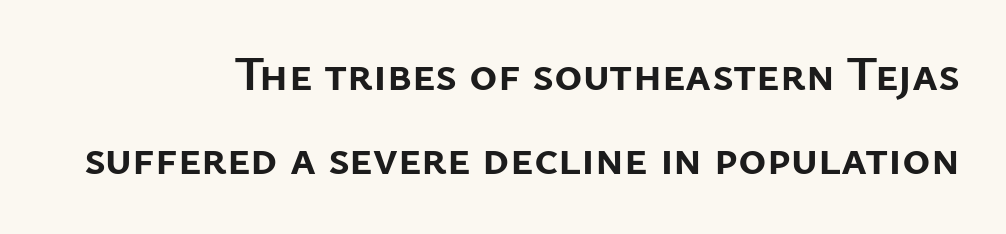
Q: Is the text bold? A: Yes.
Q: Is the text italic (slanted)? A: No, it is upright.
Q: Is the typeface a serif or a sans-serif typeface? A: Sans-serif.
Q: Is the text underlined? A: No.
Q: How is the paragraph aligned? A: Right-aligned.
Q: Is the spacing between letters normal or unusually wide? A: Normal.
Q: Width (condensed, normal, or wide)? A: Normal.
Q: Stroke contrast? A: Low.
Q: x-height? A: Medium.
Q: Monospaced? A: No.
